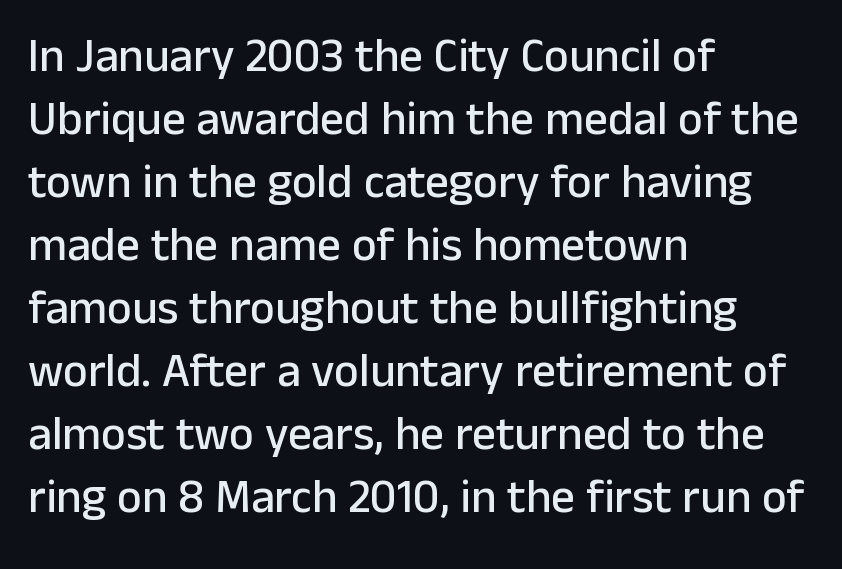
Q: Is the text italic (slanted)? A: No, it is upright.
Q: Is the typeface a serif or a sans-serif typeface? A: Sans-serif.
Q: Is the text underlined? A: No.
Q: How is the paragraph aligned? A: Left-aligned.
Q: Is the spacing between letters normal or unusually wide? A: Normal.
Q: Is the spacing between lines tight, normal or loose? A: Normal.
Q: Width (condensed, normal, or wide)? A: Normal.
Q: Stroke contrast? A: Low.
Q: x-height? A: Medium.
Q: Monospaced? A: No.
